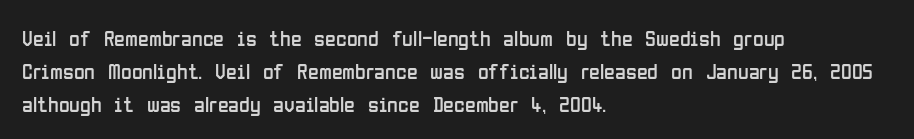
Q: Is the text bold? A: No.
Q: Is the text italic (slanted)? A: No, it is upright.
Q: Is the text underlined? A: No.
Q: How is the paragraph aligned? A: Left-aligned.
Q: Is the spacing between letters normal or unusually wide? A: Normal.
Q: Is the spacing between lines tight, normal or loose? A: Normal.
